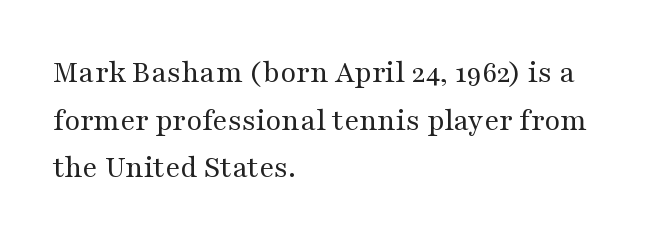
The image shows 32 px regular-weight, wide serif type, upright; set left-aligned, normal line spacing (1.49x), normal letter spacing, not underlined; medium stroke contrast and a medium x-height.
